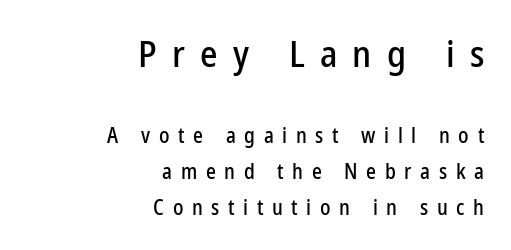
{"serif": "no", "italic": "no", "width": "condensed", "stroke_contrast": "low", "x_height": "medium", "monospaced": "no", "underline": "no", "align": "right", "line_spacing_ratio": 1.72, "letter_spacing": "wide", "letter_spacing_em": 0.41, "larger_block": "first", "size_ratio": 1.76, "glyph_px": 37}
